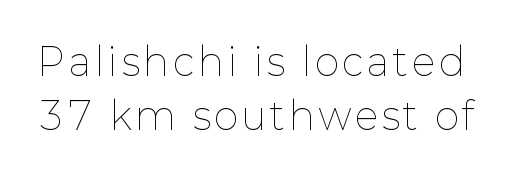
{"italic": "no", "bold": "no", "weight": "thin", "width": "normal", "stroke_contrast": "low", "x_height": "medium", "monospaced": "no", "underline": "no", "line_spacing": "normal", "line_spacing_ratio": 1.46, "glyph_px": 37}
